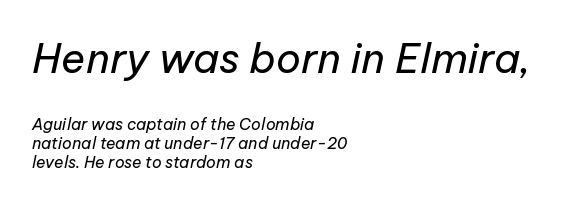
This layout puts the oversized block above and the modest block below. Characters are canted at an angle relative to the baseline's perpendicular. Stroke mass is kept to a normal reading level or below. The horizontal fit of the characters is conventional and even. The passage shown is not underscored anywhere. A typesetter would call this proportional, since set widths differ per character.
